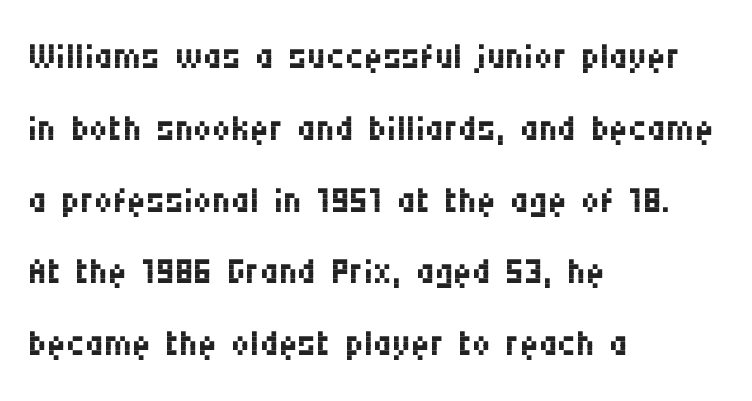
{"serif": "no", "italic": "no", "bold": "no", "weight": "regular", "width": "condensed", "stroke_contrast": "medium", "x_height": "large", "monospaced": "no", "underline": "no", "align": "left", "line_spacing": "normal", "line_spacing_ratio": 1.38, "letter_spacing": "normal", "letter_spacing_em": 0.0, "glyph_px": 52}
